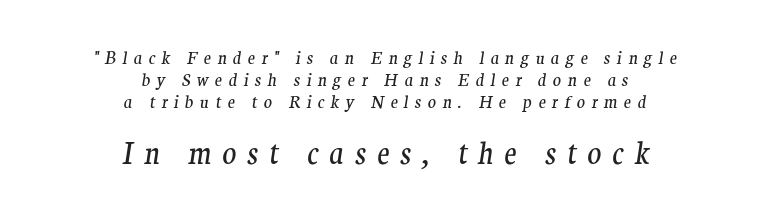
Q: Is the text bold? A: No.
Q: Is the text italic (slanted)? A: Yes, it leans right by about 9 degrees.
Q: Is the typeface a serif or a sans-serif typeface? A: Serif.
Q: Is the text underlined? A: No.
Q: How is the paragraph aligned? A: Centered.
Q: Is the spacing between letters normal or unusually wide? A: Unusually wide.
Q: Is the spacing between lines tight, normal or loose? A: Normal.
Q: Which block of text is set in a larger size, the first (top) or the second (bottom)? A: The second (bottom) one.
Q: Width (condensed, normal, or wide)? A: Normal.
Q: Stroke contrast? A: Medium.
Q: x-height? A: Medium.
Q: Monospaced? A: No.
